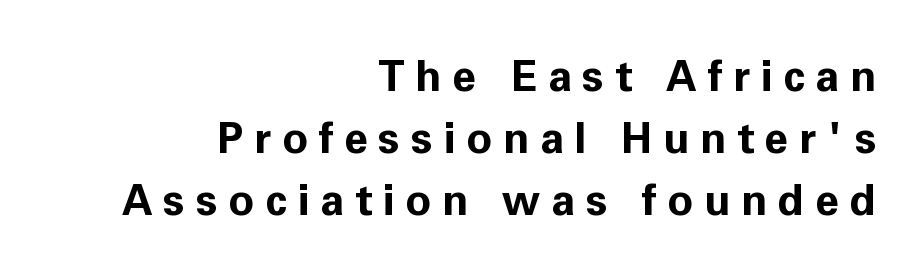
The image shows 43 px bold sans-serif type, upright; set right-aligned, normal line spacing (1.44x), unusually wide letter spacing (+0.25 em), not underlined; low stroke contrast and a medium x-height.
